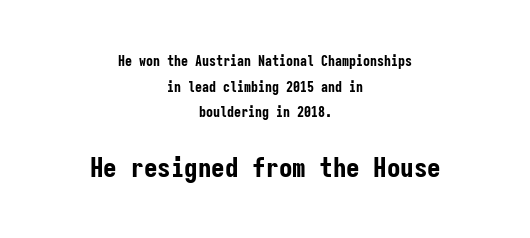
Short note: letters normally spaced. Italic? Not at all — the glyphs are vertical. Just letters on the line, the space beneath them empty. Line starts and ends both wander, symmetrically. You'd pick this weight for a headline — it's a proper bold. The rendering enlarges the type as you move from the upper chunk to the lower.
